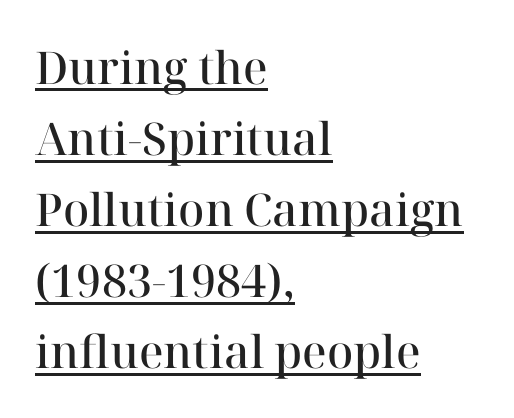
Q: Is the text bold? A: Semi-bold.
Q: Is the text italic (slanted)? A: No, it is upright.
Q: Is the typeface a serif or a sans-serif typeface? A: Serif.
Q: Is the text underlined? A: Yes.
Q: How is the paragraph aligned? A: Left-aligned.
Q: Is the spacing between letters normal or unusually wide? A: Normal.
Q: Is the spacing between lines tight, normal or loose? A: Normal.
Q: Width (condensed, normal, or wide)? A: Normal.
Q: Stroke contrast? A: High.
Q: x-height? A: Medium.
Q: Monospaced? A: No.
